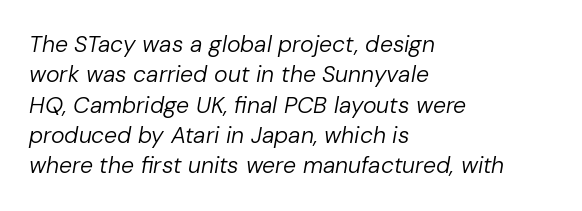
Does the leading feel generous? No, just average. Typeset ragged right — the left edge is the straight one. These lines keep a tight, regular rhythm from letter to letter. Characters are canted at an angle relative to the baseline's perpendicular. Words float on clear page, feet unadorned.
